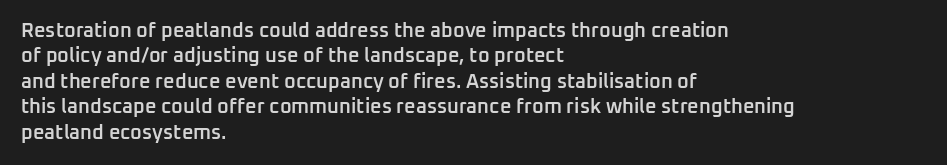
{"italic": "no", "bold": "semi", "underline": "no", "align": "left", "line_spacing": "normal", "line_spacing_ratio": 1.27, "letter_spacing": "normal", "letter_spacing_em": 0.0, "glyph_px": 20}
